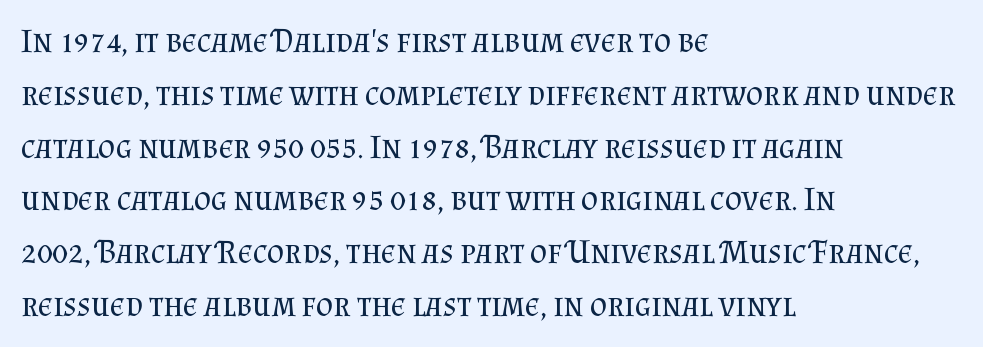
The image shows 33 px regular-weight serif type, upright; set left-aligned, normal line spacing (1.6x), normal letter spacing, not underlined; medium stroke contrast and a small x-height.
